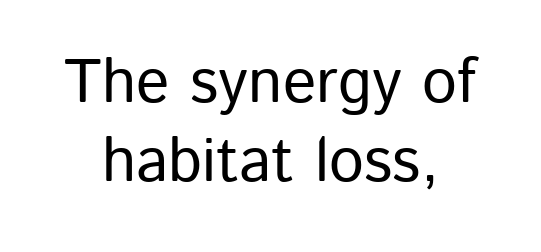
Q: Is the text italic (slanted)? A: No, it is upright.
Q: Is the typeface a serif or a sans-serif typeface? A: Sans-serif.
Q: Is the text underlined? A: No.
Q: How is the paragraph aligned? A: Centered.
Q: Is the spacing between letters normal or unusually wide? A: Normal.
Q: Is the spacing between lines tight, normal or loose? A: Normal.
Q: Width (condensed, normal, or wide)? A: Normal.
Q: Stroke contrast? A: Low.
Q: x-height? A: Medium.
Q: Monospaced? A: No.
